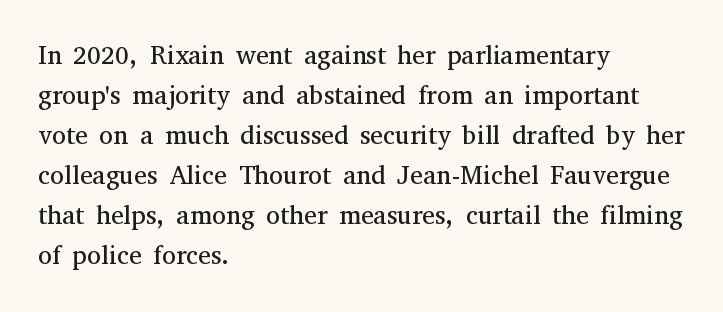
The image shows 26 px text type, upright; set left-aligned, normal line spacing (1.54x), normal letter spacing, not underlined.
